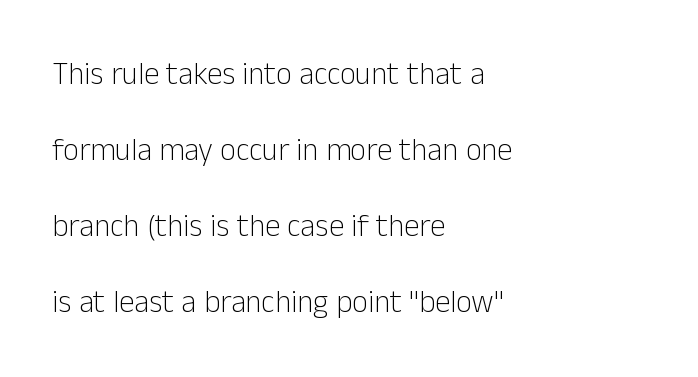
Here the designer chose a conventional face with non-uniform glyph widths. Loosely led — the rows are spread out. The strip under each line holds only bare page. In terms of posture, this sample is upright.
